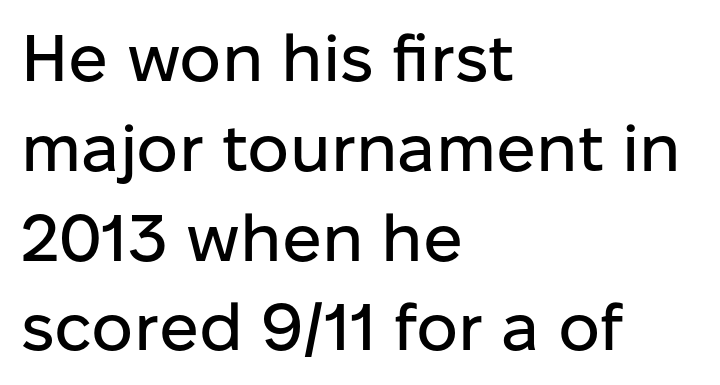
Looks like regular typesetting: each glyph gets only the width it needs. Tracking here is standard; glyphs follow each other at the usual distance. Line spacing here is normal. Note: no serifs on the glyphs.
